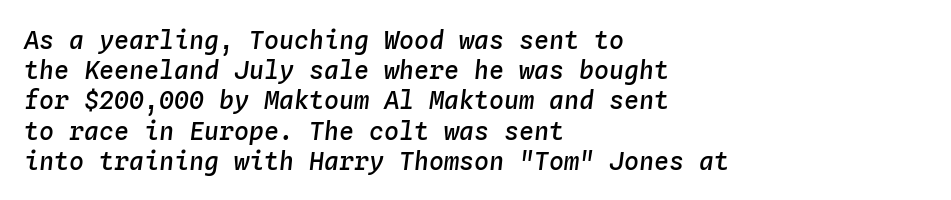
I'd describe the lettering as semibold — firm but not a full bold. Clear beneath every line of the passage. How are the letters spaced? Ordinarily, with no added tracking. There's an unmistakable incline to the writing here. Typeset ragged right — the left edge is the straight one.
